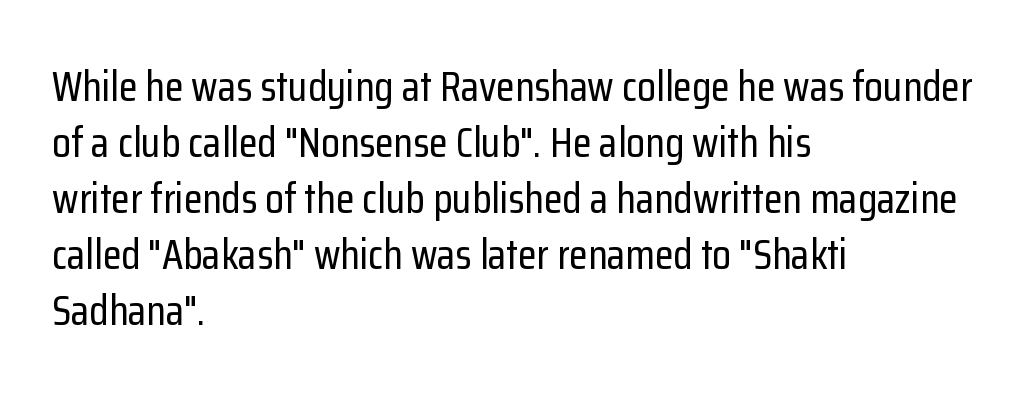
Quick note: interline space is typical. What kind of face is this? One without serifs — a sans. A bare baseline throughout the passage. The letterforms sit shoulder to shoulder at normal distance. Leftover space on each line is placed entirely after the last word. Style check: upright.
